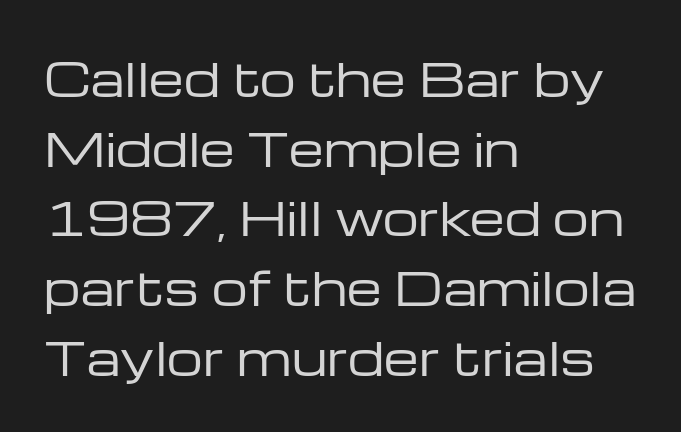
{"serif": "no", "italic": "no", "bold": "no", "weight": "regular", "width": "wide", "stroke_contrast": "low", "x_height": "medium", "monospaced": "no", "underline": "no", "align": "left", "line_spacing": "normal", "line_spacing_ratio": 1.55, "letter_spacing": "normal", "letter_spacing_em": 0.0, "glyph_px": 45}
